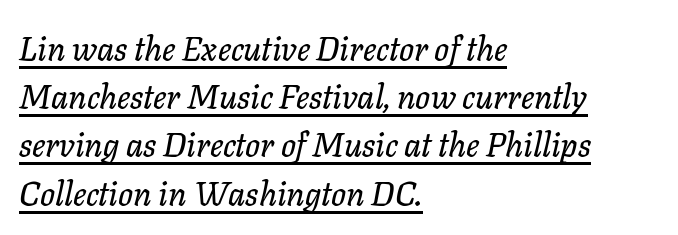
{"italic": "yes", "lean": "right", "slant_degrees": 11, "width": "normal", "stroke_contrast": "low", "x_height": "medium", "monospaced": "no", "underline": "yes", "align": "left", "line_spacing": "normal", "line_spacing_ratio": 1.46, "letter_spacing": "normal", "letter_spacing_em": 0.0, "glyph_px": 33}
